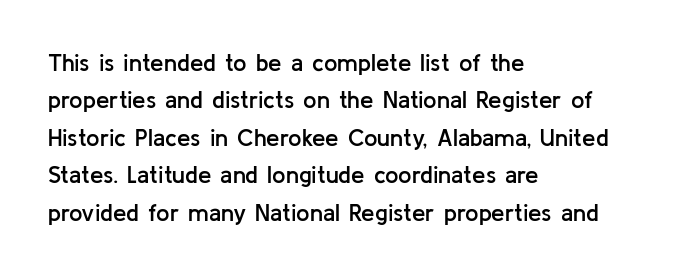
The image shows 24 px text type, upright; set left-aligned, normal line spacing (1.56x), normal letter spacing, not underlined.
